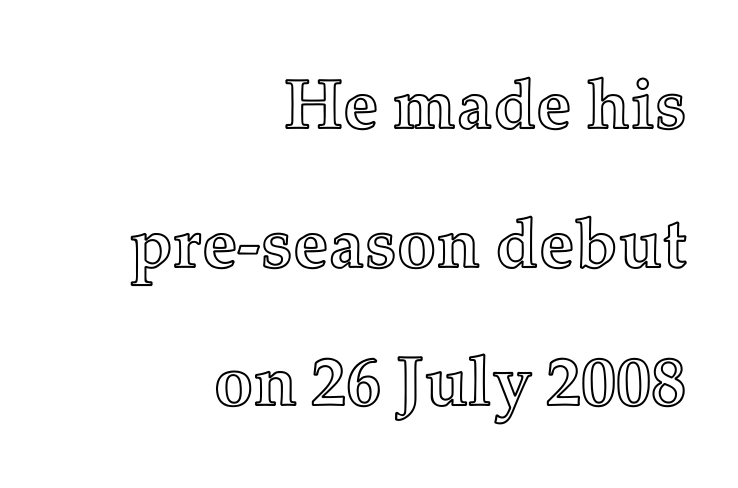
The space beneath each line is pristine and unruled. The type is set solid horizontally, with unmodified tracking. It's the straight-up-and-down kind of type. Summary of vertical rhythm: relaxed, with wide interline spacing.
